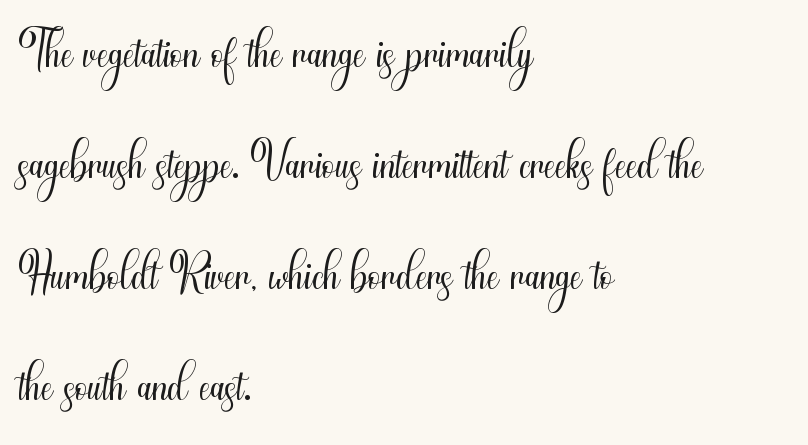
The image shows 73 px light, condensed sans-serif type; set left-aligned, normal line spacing (1.52x), normal letter spacing, not underlined; medium stroke contrast and a small x-height.
